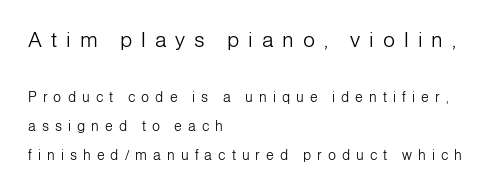
The typography opts for an upright posture over an oblique one. Honestly, the rows look like they've been pulled way apart. No extra ink here — the face is not bold. The baseline area is clear.
